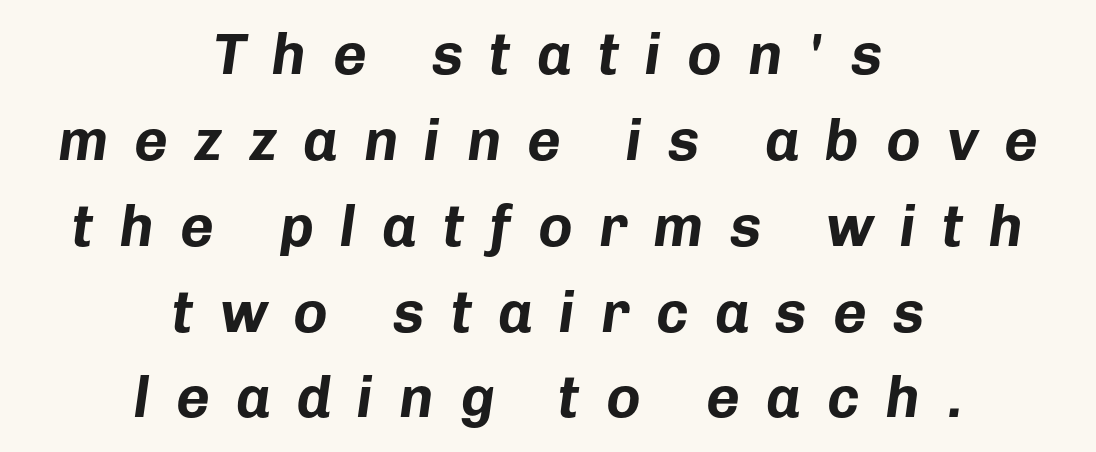
Q: Is the text bold? A: Yes.
Q: Is the text italic (slanted)? A: Yes, it leans right by about 8 degrees.
Q: Is the text underlined? A: No.
Q: How is the paragraph aligned? A: Centered.
Q: Is the spacing between letters normal or unusually wide? A: Unusually wide.
Q: Is the spacing between lines tight, normal or loose? A: Normal.
Q: Width (condensed, normal, or wide)? A: Normal.
Q: Stroke contrast? A: Low.
Q: x-height? A: Medium.
Q: Monospaced? A: No.
